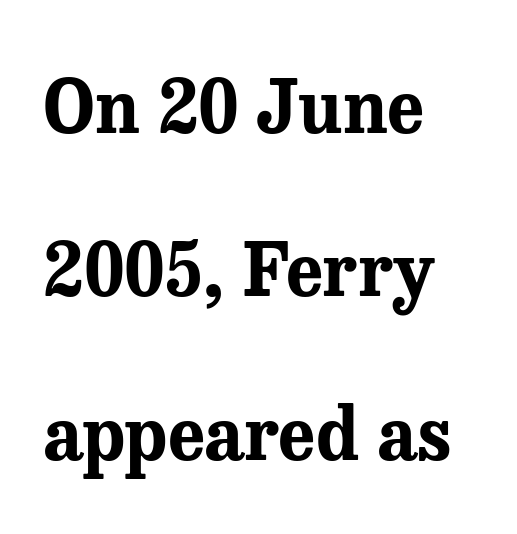
Q: Is the text bold? A: Yes.
Q: Is the text italic (slanted)? A: No, it is upright.
Q: Is the typeface a serif or a sans-serif typeface? A: Serif.
Q: Is the text underlined? A: No.
Q: How is the paragraph aligned? A: Left-aligned.
Q: Is the spacing between letters normal or unusually wide? A: Normal.
Q: Is the spacing between lines tight, normal or loose? A: Loose.
Q: Width (condensed, normal, or wide)? A: Normal.
Q: Stroke contrast? A: Medium.
Q: x-height? A: Medium.
Q: Monospaced? A: No.
